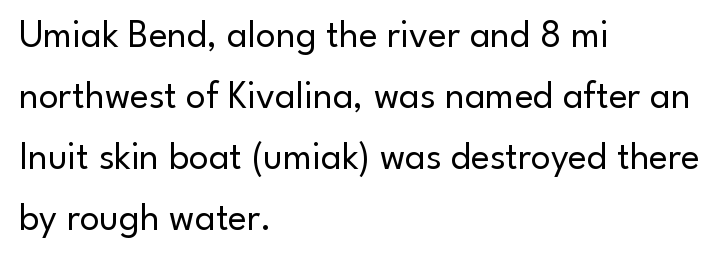
The image shows 39 px regular-weight sans-serif type, upright; set left-aligned, normal line spacing (1.56x), normal letter spacing, not underlined; low stroke contrast and a small x-height.
